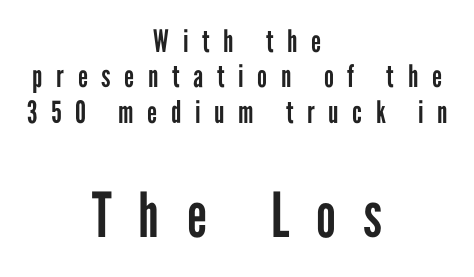
The image shows 62 px regular-weight, condensed sans-serif type, upright; set centered, tight line spacing (1.14x), unusually wide letter spacing (+0.44 em), not underlined; the second (bottom) block is 2.0x larger; low stroke contrast and a medium x-height.
